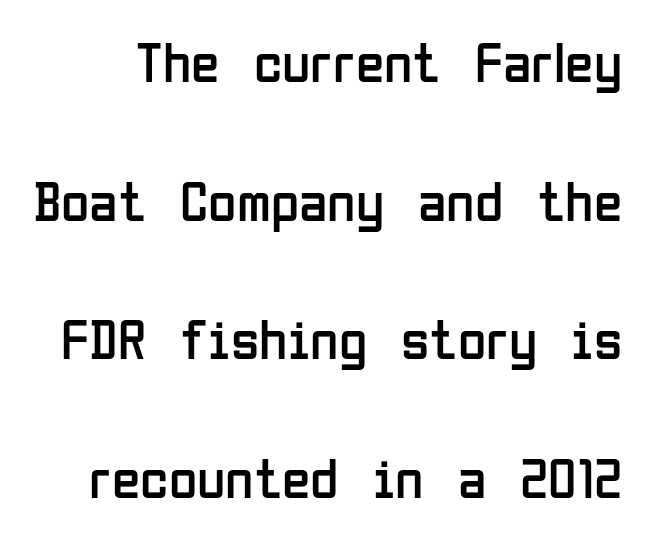
A typesetter would call this leading open, well beyond the default. The letters sit at their default tracking, neither squeezed nor spread. This rendering features lettering with no underline. This reads as an unemphasized weight, regular at the heaviest.
